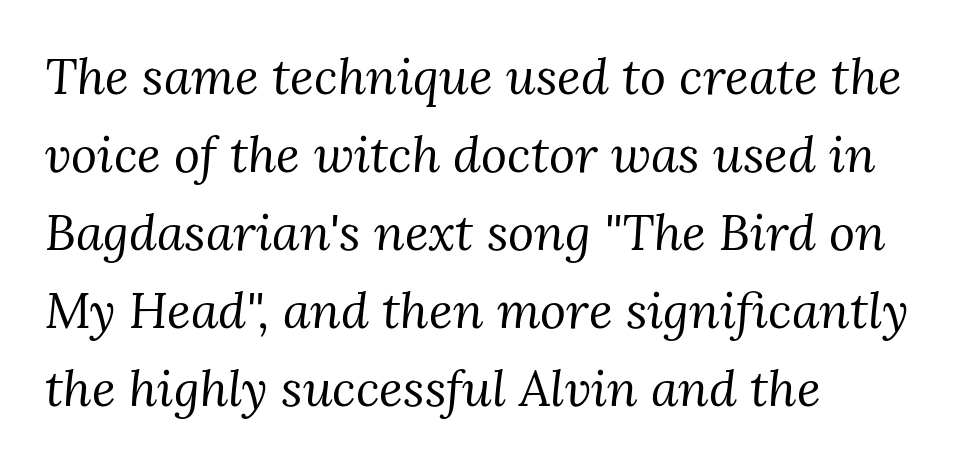
{"serif": "yes", "italic": "yes", "lean": "right", "slant_degrees": 3, "bold": "no", "weight": "regular", "width": "normal", "stroke_contrast": "medium", "x_height": "medium", "monospaced": "no", "underline": "no", "align": "left", "line_spacing": "normal", "line_spacing_ratio": 1.56, "letter_spacing": "normal", "letter_spacing_em": 0.0, "glyph_px": 50}
